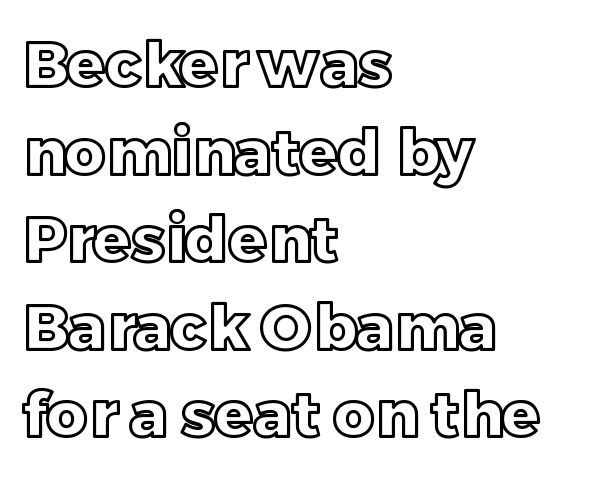
Q: Is the text italic (slanted)? A: No, it is upright.
Q: Is the text underlined? A: No.
Q: How is the paragraph aligned? A: Left-aligned.
Q: Is the spacing between letters normal or unusually wide? A: Normal.
Q: Is the spacing between lines tight, normal or loose? A: Normal.
Q: Width (condensed, normal, or wide)? A: Normal.
Q: x-height? A: Large.
Q: Monospaced? A: No.
